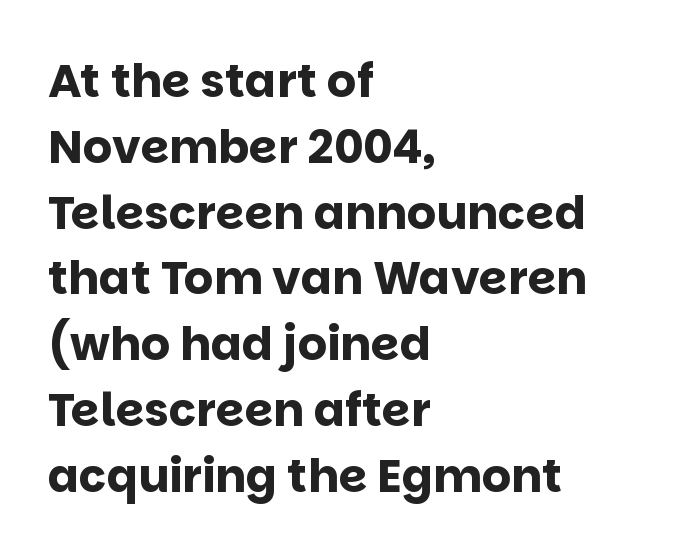
{"serif": "no", "italic": "no", "bold": "yes", "weight": "bold", "width": "normal", "stroke_contrast": "low", "x_height": "large", "monospaced": "no", "underline": "no", "align": "left", "line_spacing": "normal", "line_spacing_ratio": 1.43, "letter_spacing": "normal", "letter_spacing_em": 0.0, "glyph_px": 46}
